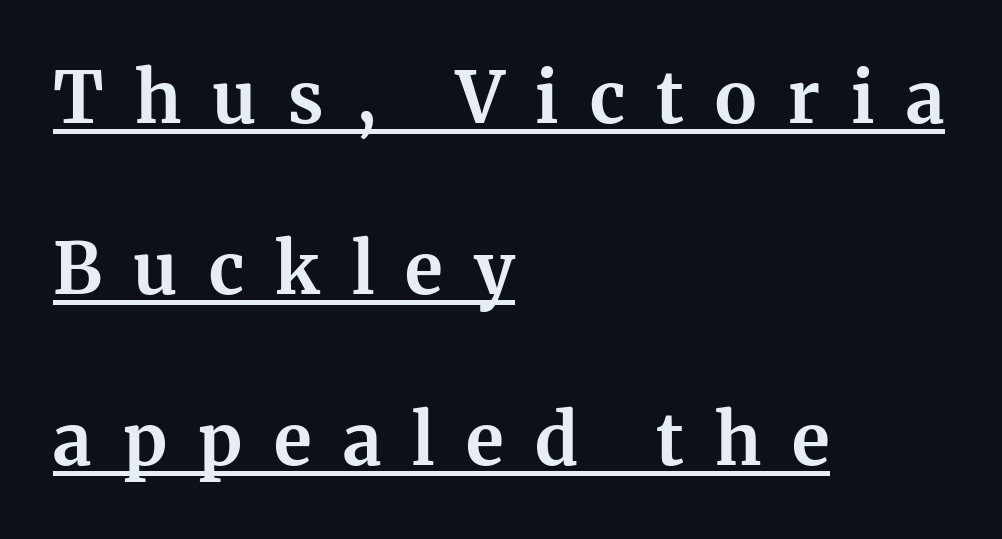
Q: Is the text bold? A: Yes.
Q: Is the text italic (slanted)? A: No, it is upright.
Q: Is the typeface a serif or a sans-serif typeface? A: Serif.
Q: Is the text underlined? A: Yes.
Q: How is the paragraph aligned? A: Left-aligned.
Q: Is the spacing between letters normal or unusually wide? A: Unusually wide.
Q: Is the spacing between lines tight, normal or loose? A: Loose.
Q: Width (condensed, normal, or wide)? A: Normal.
Q: Stroke contrast? A: Medium.
Q: x-height? A: Medium.
Q: Monospaced? A: No.
